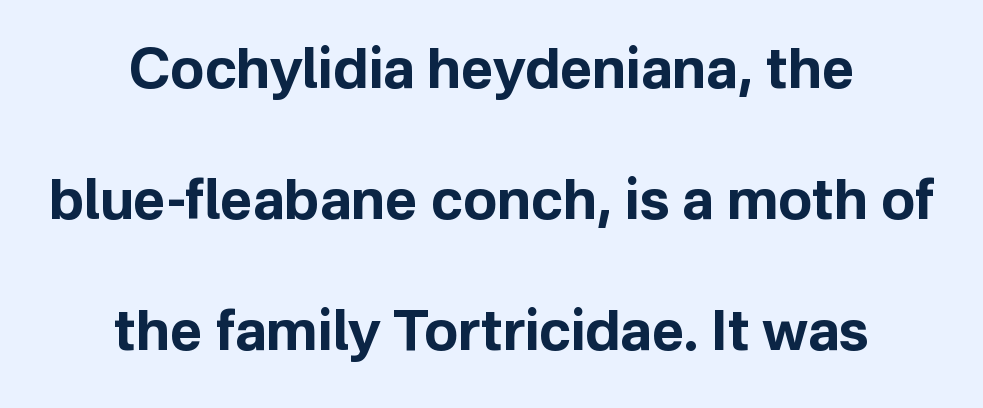
Do the characters align in a grid? No, the font is proportional. Regarding serifs, this sample does without them. This is roman type, the default non-slanted kind. Vertically, the passage feels expansive, rows floating well apart.
